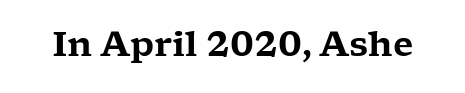
The image shows 34 px wide serif type, upright; set normal letter spacing, not underlined; low stroke contrast and a medium x-height.
